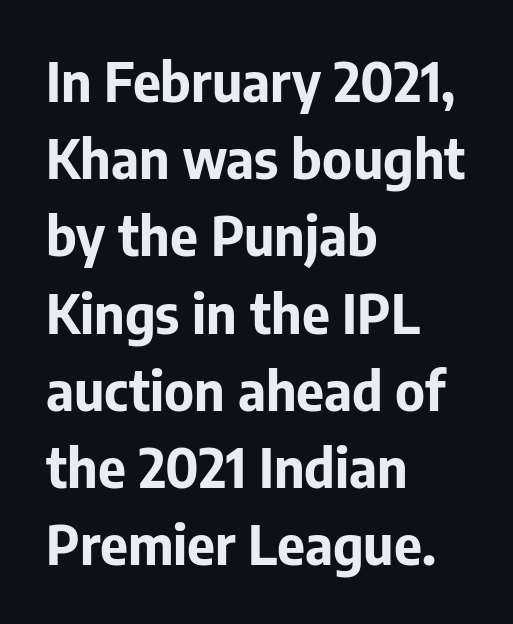
To sum up the face: it is a sans, with no serifs. Leftover space on each line is placed entirely after the last word. Notice how descenders clear the ascenders below comfortably — that's standard leading. The lettering holds an erect, upright posture throughout. The characters look thick and weighty, a clear bold.
